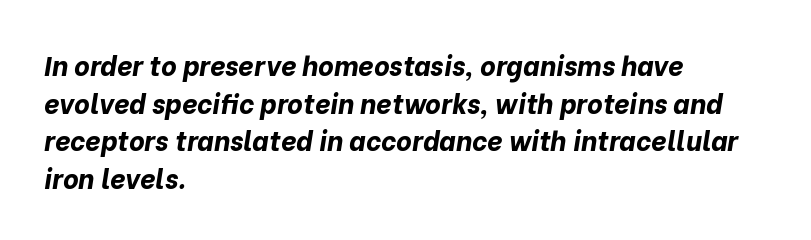
{"italic": "yes", "lean": "right", "slant_degrees": 10, "bold": "yes", "underline": "no", "align": "left", "line_spacing": "normal", "line_spacing_ratio": 1.39, "letter_spacing": "normal", "letter_spacing_em": 0.0, "glyph_px": 27}
